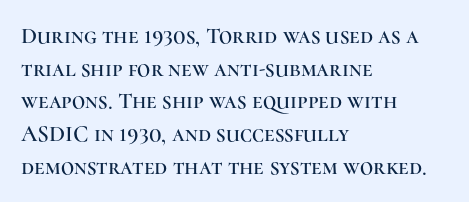
All the whitespace from short lines collects on the right. Standard letterfit; no display-style spreading of the glyphs. The area under the type is left untouched. Characters remain perfectly vertical along every line. If you measured baseline to baseline, you'd find a middling distance.
